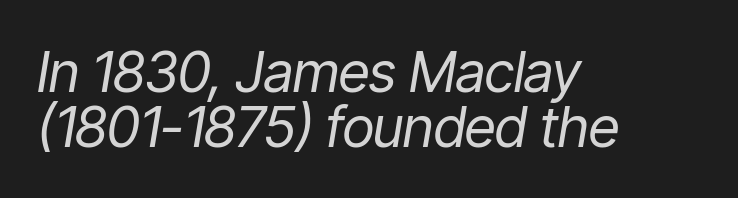
Interline gaps are noticeably narrow in this sample. You could not count columns in this text — the font is proportionally spaced. Caption: multi-line text, flush left, ragged right. The specimen omits any rule beneath the text block's lines. This sample uses plain, unmodified letter spacing. The typesetting does not lean heavy: it is not bold.
